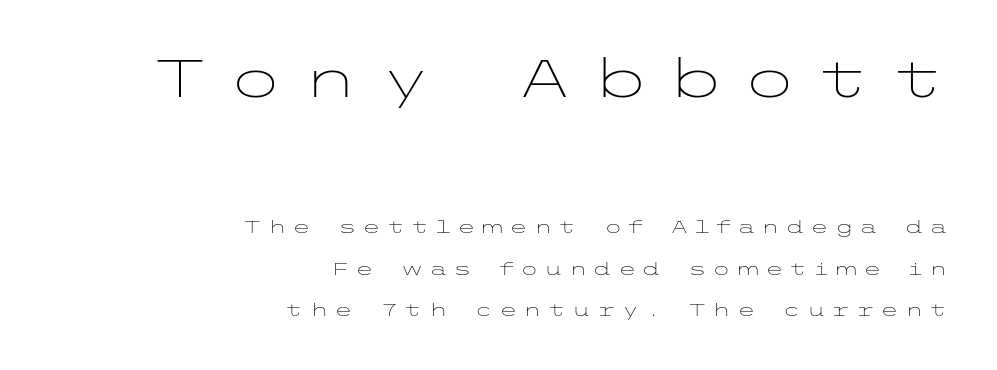
Q: Is the text bold? A: No.
Q: Is the text italic (slanted)? A: No, it is upright.
Q: Is the typeface a serif or a sans-serif typeface? A: Sans-serif.
Q: Is the text underlined? A: No.
Q: How is the paragraph aligned? A: Right-aligned.
Q: Is the spacing between letters normal or unusually wide? A: Unusually wide.
Q: Is the spacing between lines tight, normal or loose? A: Loose.
Q: Which block of text is set in a larger size, the first (top) or the second (bottom)? A: The first (top) one.
Q: Width (condensed, normal, or wide)? A: Wide.
Q: Stroke contrast? A: Low.
Q: x-height? A: Medium.
